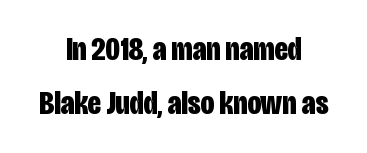
{"serif": "no", "italic": "no", "bold": "yes", "weight": "bold", "width": "condensed", "stroke_contrast": "low", "x_height": "large", "monospaced": "no", "underline": "no", "align": "center", "line_spacing": "normal", "line_spacing_ratio": 1.59, "letter_spacing": "normal", "letter_spacing_em": 0.0, "glyph_px": 34}
